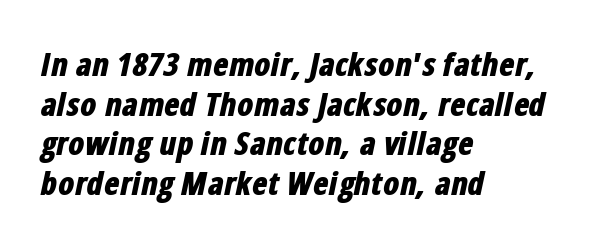
{"italic": "yes", "lean": "right", "slant_degrees": 12, "bold": "yes", "weight": "bold", "width": "condensed", "stroke_contrast": "low", "x_height": "medium", "monospaced": "no", "underline": "no", "align": "left", "line_spacing_ratio": 1.24, "letter_spacing": "normal", "letter_spacing_em": 0.0, "glyph_px": 32}
